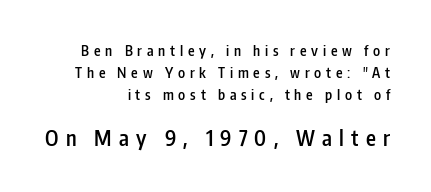
Characters remain perfectly vertical along every line. The designer gave the closing block more size than the opening block. A semibold gives these letters moderate extra thickness, short of bold. The tracking reads as deliberately expanded to a designer's eye.
